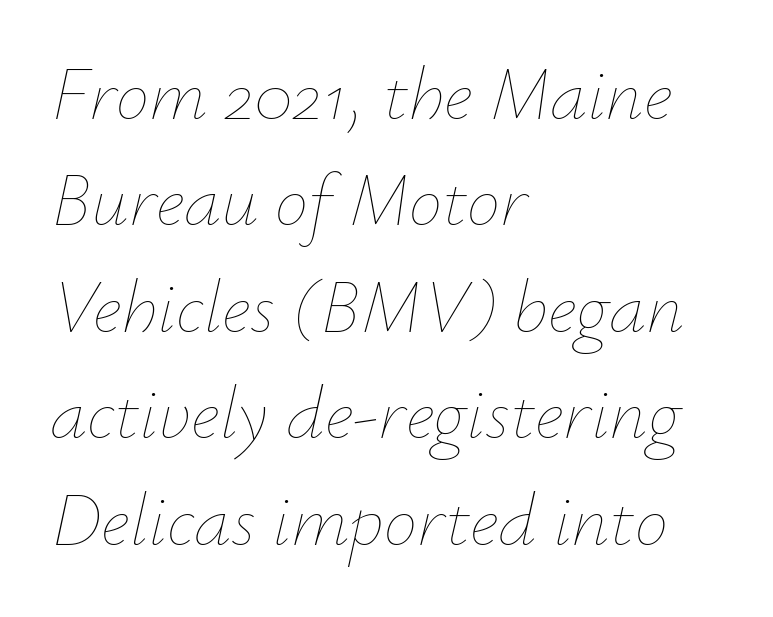
The image shows 75 px thin type, italic (leaning right); set left-aligned, normal line spacing (1.42x), normal letter spacing, not underlined; low stroke contrast and a small x-height.
